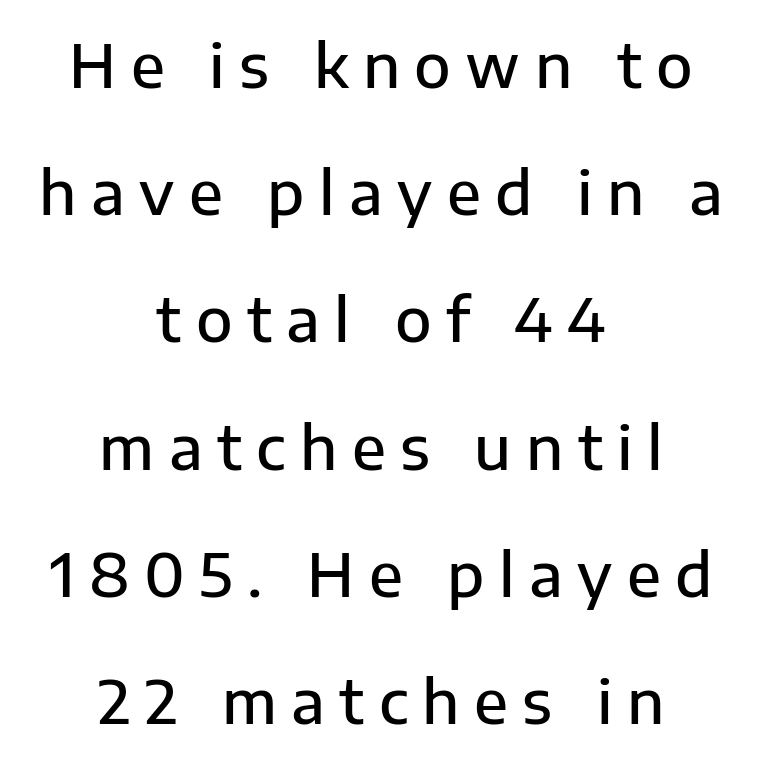
Q: Is the text bold? A: Semi-bold.
Q: Is the text italic (slanted)? A: No, it is upright.
Q: Is the typeface a serif or a sans-serif typeface? A: Sans-serif.
Q: Is the text underlined? A: No.
Q: How is the paragraph aligned? A: Centered.
Q: Is the spacing between letters normal or unusually wide? A: Unusually wide.
Q: Is the spacing between lines tight, normal or loose? A: Loose.
Q: Width (condensed, normal, or wide)? A: Normal.
Q: Stroke contrast? A: Low.
Q: x-height? A: Medium.
Q: Monospaced? A: No.
